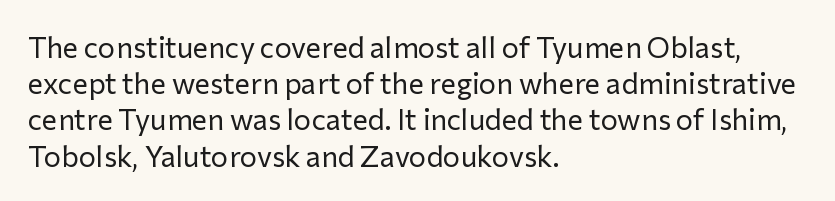
Q: Is the text bold? A: No.
Q: Is the text italic (slanted)? A: No, it is upright.
Q: Is the typeface a serif or a sans-serif typeface? A: Sans-serif.
Q: Is the text underlined? A: No.
Q: How is the paragraph aligned? A: Left-aligned.
Q: Is the spacing between letters normal or unusually wide? A: Normal.
Q: Is the spacing between lines tight, normal or loose? A: Normal.
Q: Width (condensed, normal, or wide)? A: Normal.
Q: Stroke contrast? A: Low.
Q: x-height? A: Medium.
Q: Monospaced? A: No.
